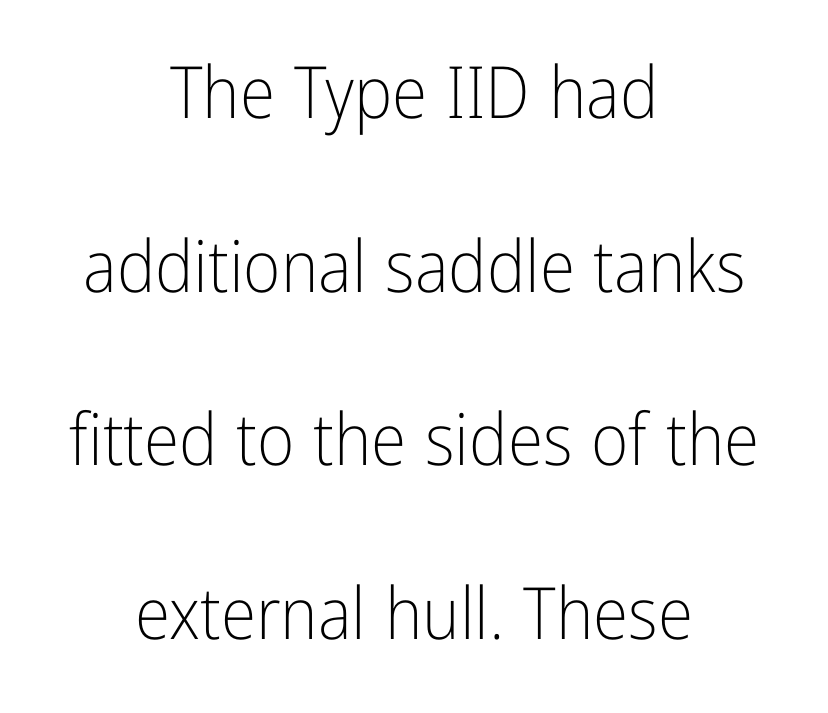
The image shows 72 px light, condensed sans-serif type, upright; set centered, loose line spacing (2.41x), normal letter spacing, not underlined; low stroke contrast and a medium x-height.
